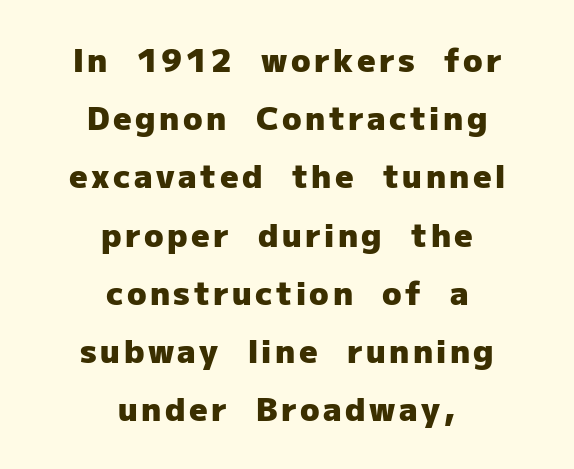
The image shows 32 px heavy sans-serif type, upright; set centered, line spacing 1.82x, not underlined; low stroke contrast and a medium x-height.
